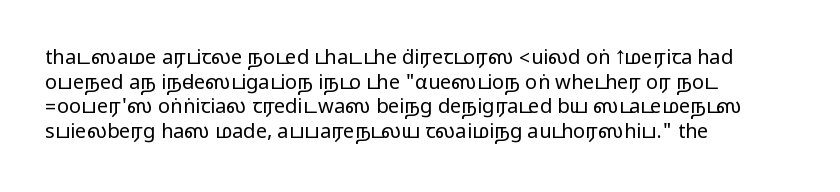
{"italic": "no", "underline": "no", "align": "left", "line_spacing_ratio": 1.23, "letter_spacing": "normal", "letter_spacing_em": 0.0, "glyph_px": 20}
